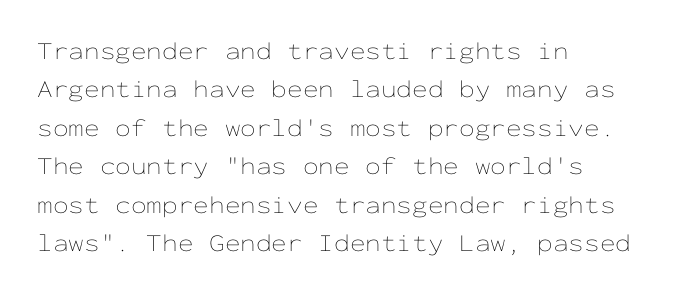
This sample uses an upright cut, with every glyph sitting square on the baseline. The string is rendered with underlining switched off. Tracking value appears to be zero — textbook default spacing. The lines in this sample share a left origin and differ only in where they stop. Vertical spacing — default.
